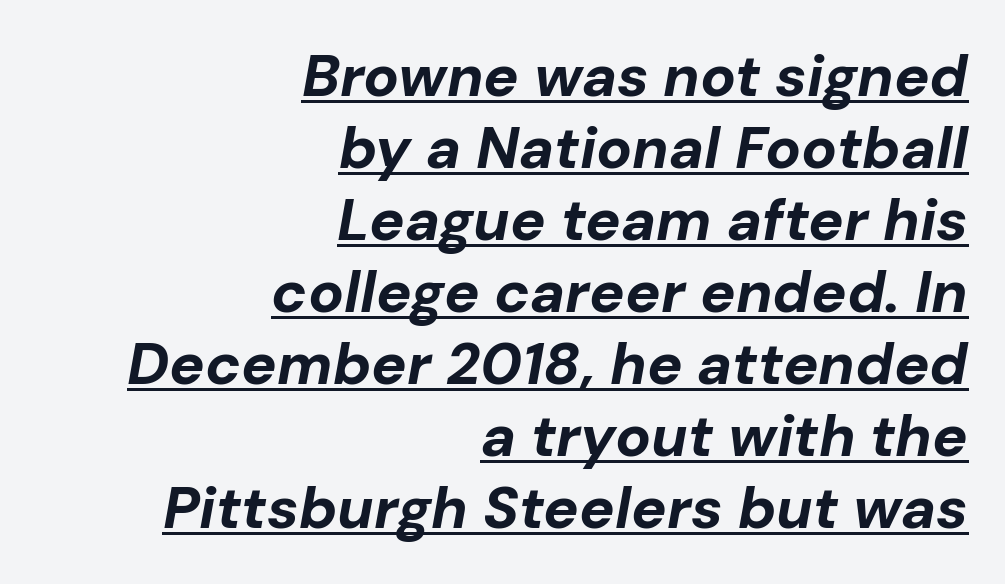
Q: Is the text bold? A: Yes.
Q: Is the text italic (slanted)? A: Yes, it leans right by about 10 degrees.
Q: Is the text underlined? A: Yes.
Q: How is the paragraph aligned? A: Right-aligned.
Q: Is the spacing between letters normal or unusually wide? A: Normal.
Q: Width (condensed, normal, or wide)? A: Normal.
Q: Stroke contrast? A: Low.
Q: x-height? A: Medium.
Q: Monospaced? A: No.
